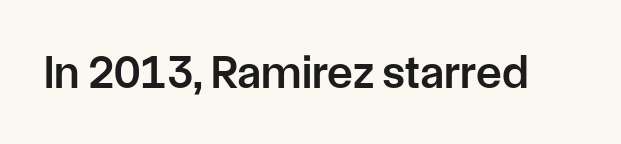
Q: Is the text bold? A: Semi-bold.
Q: Is the text italic (slanted)? A: No, it is upright.
Q: Is the typeface a serif or a sans-serif typeface? A: Sans-serif.
Q: Is the text underlined? A: No.
Q: Is the spacing between letters normal or unusually wide? A: Normal.
Q: Width (condensed, normal, or wide)? A: Normal.
Q: Stroke contrast? A: Low.
Q: x-height? A: Medium.
Q: Monospaced? A: No.
